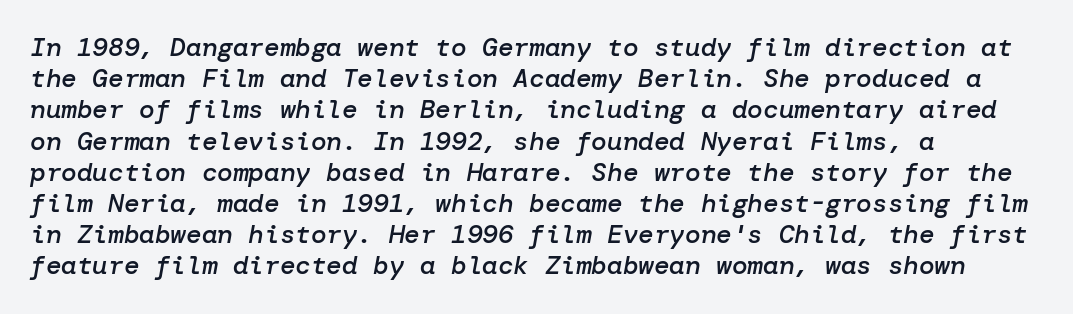
Q: Is the text bold? A: Semi-bold.
Q: Is the text italic (slanted)? A: Yes, it leans right by about 10 degrees.
Q: Is the text underlined? A: No.
Q: How is the paragraph aligned? A: Left-aligned.
Q: Is the spacing between letters normal or unusually wide? A: Normal.
